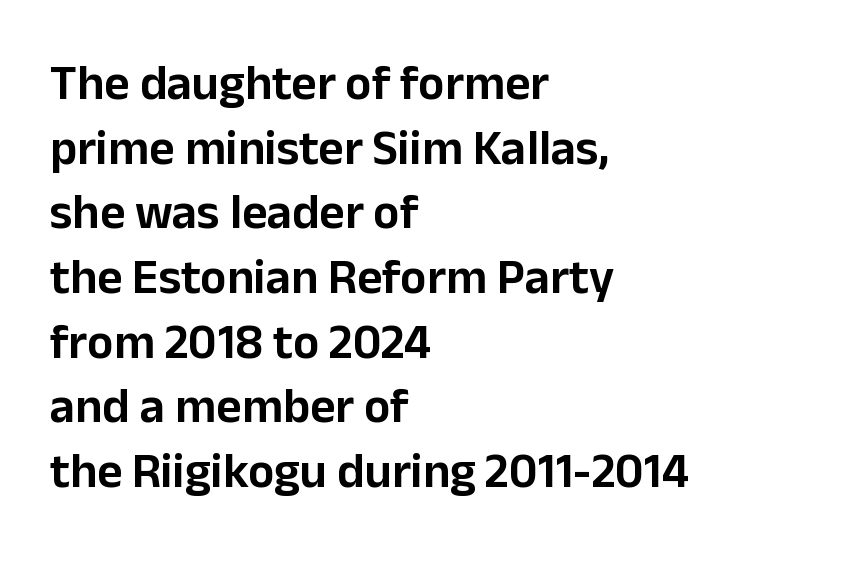
This sample uses an upright cut, with every glyph sitting square on the baseline. Vertical spacing — default. Observe the absence of serifs on each vertical stroke in this sample. The paragraph has a hard left edge and a soft right edge. A clean baseline with only descenders dipping below it. This rendering leaves character spacing at its baseline value.
